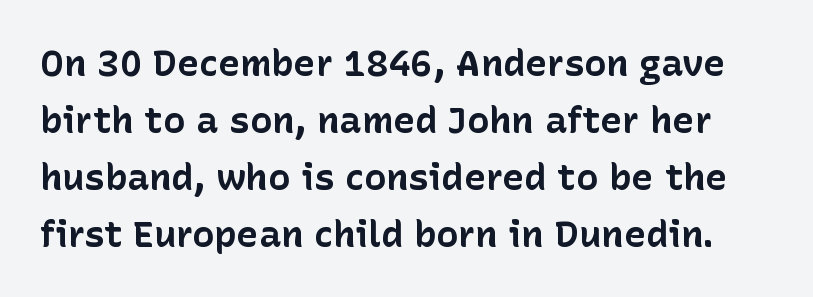
The lettering stays uniformly vertical, giving the passage a roman look. The letterforms sit shoulder to shoulder at normal distance. Descender tails drop into unmarked territory. Heavy-handed strokes throughout: this text is bold. Successive baselines arrive at the customary interval.
